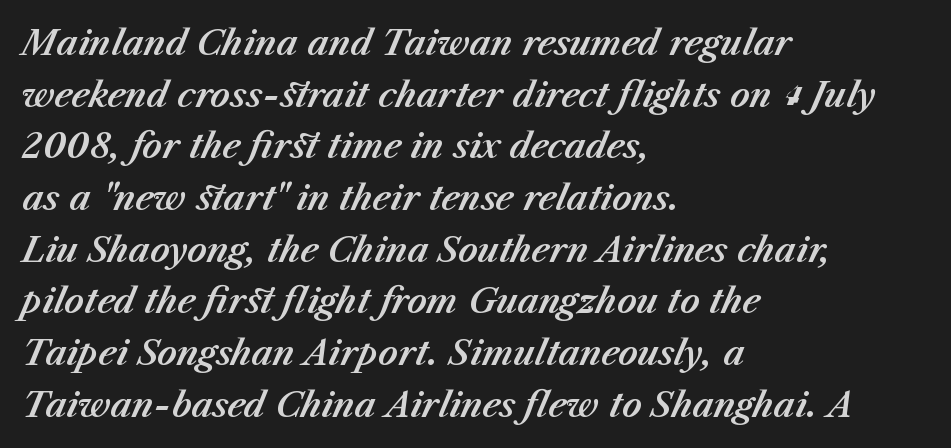
{"italic": "yes", "lean": "right", "slant_degrees": 23, "width": "normal", "stroke_contrast": "medium", "x_height": "medium", "monospaced": "no", "underline": "no", "align": "left", "line_spacing": "normal", "line_spacing_ratio": 1.52, "letter_spacing": "normal", "letter_spacing_em": 0.0, "glyph_px": 34}
